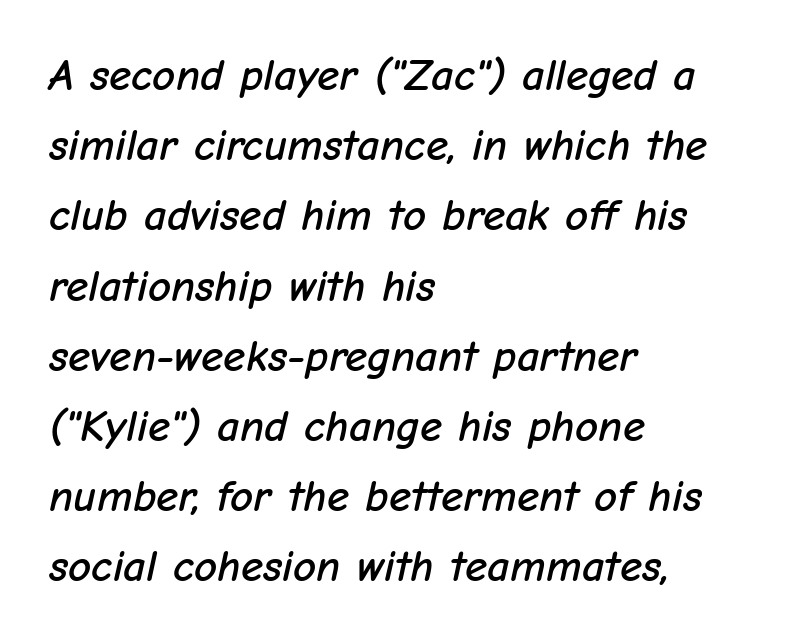
The image shows 45 px text type, italic (leaning right); set left-aligned, normal line spacing (1.56x), normal letter spacing, not underlined; low stroke contrast and a medium x-height.
